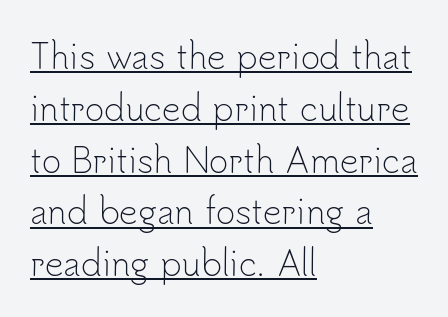
The image shows 33 px light sans-serif type, upright; set left-aligned, normal line spacing (1.57x), normal letter spacing, underlined; low stroke contrast and a small x-height.
